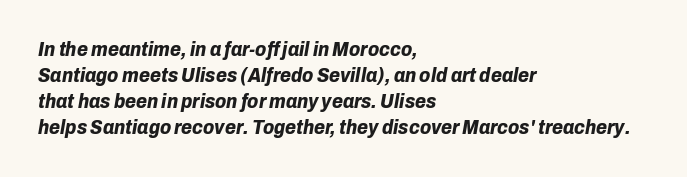
Q: Is the text bold? A: Yes.
Q: Is the text italic (slanted)? A: Yes, it leans right by about 10 degrees.
Q: Is the text underlined? A: No.
Q: How is the paragraph aligned? A: Left-aligned.
Q: Is the spacing between letters normal or unusually wide? A: Normal.
Q: Is the spacing between lines tight, normal or loose? A: Normal.
